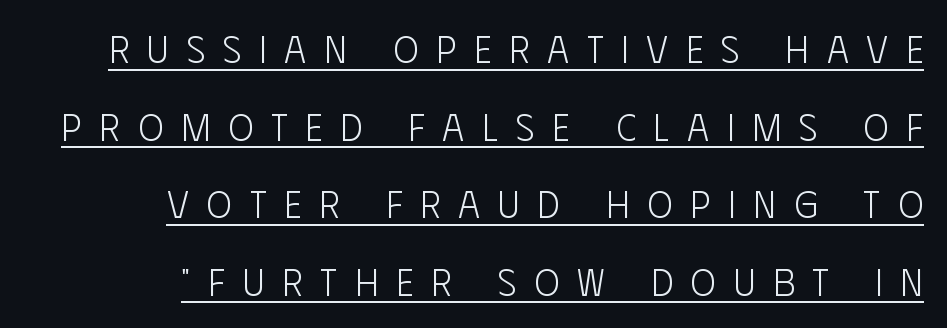
Proportional: the letters do not fall into vertical columns. Tracking value appears strongly positive — letters spread wide. Like a heading marked for emphasis, these lines bear an underscore. Italic: no, the glyphs are upright roman.
